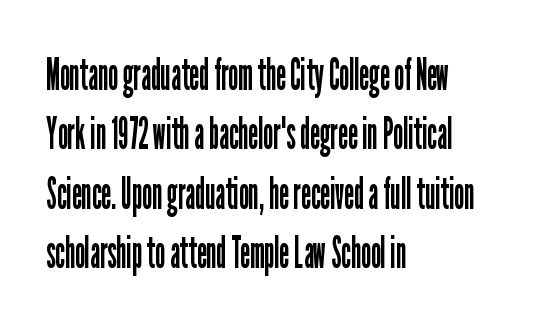
{"serif": "no", "italic": "no", "bold": "no", "weight": "regular", "width": "condensed", "stroke_contrast": "low", "x_height": "medium", "monospaced": "no", "underline": "no", "align": "left", "line_spacing": "normal", "line_spacing_ratio": 1.32, "letter_spacing": "normal", "letter_spacing_em": 0.0, "glyph_px": 45}
